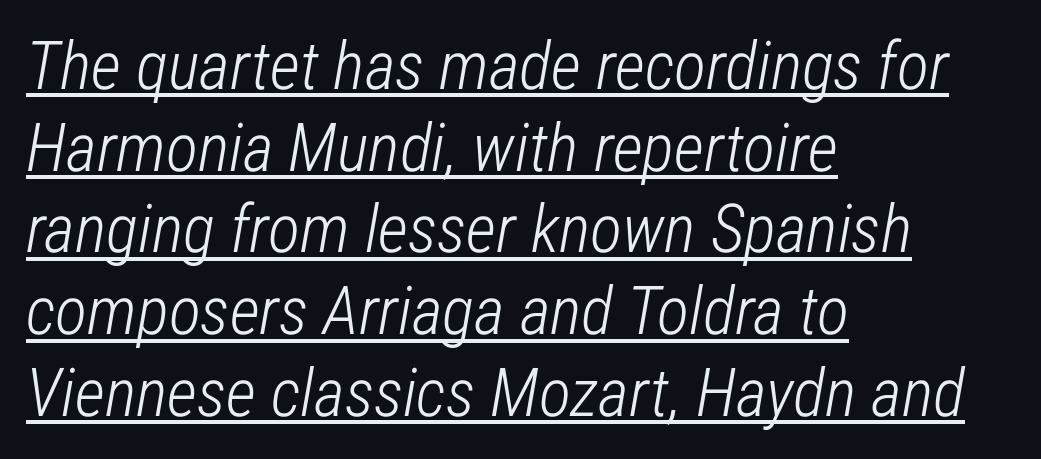
Q: Is the text bold? A: No.
Q: Is the text italic (slanted)? A: Yes, it leans right by about 12 degrees.
Q: Is the text underlined? A: Yes.
Q: How is the paragraph aligned? A: Left-aligned.
Q: Is the spacing between letters normal or unusually wide? A: Normal.
Q: Width (condensed, normal, or wide)? A: Condensed.
Q: Stroke contrast? A: Low.
Q: x-height? A: Medium.
Q: Monospaced? A: No.
